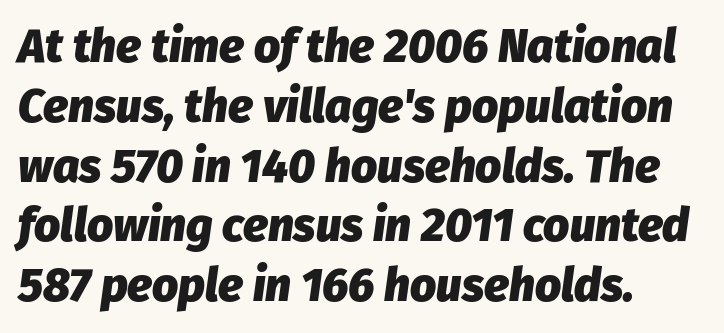
Q: Is the text bold? A: Yes.
Q: Is the text italic (slanted)? A: Yes, it leans right by about 8 degrees.
Q: Is the text underlined? A: No.
Q: How is the paragraph aligned? A: Left-aligned.
Q: Is the spacing between letters normal or unusually wide? A: Normal.
Q: Is the spacing between lines tight, normal or loose? A: Normal.
Q: Width (condensed, normal, or wide)? A: Normal.
Q: Stroke contrast? A: Low.
Q: x-height? A: Medium.
Q: Monospaced? A: No.
